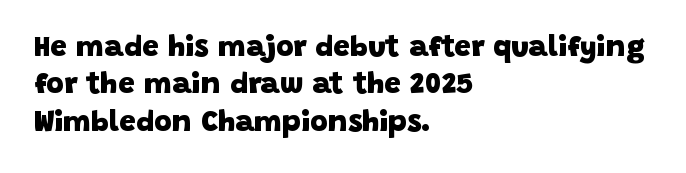
{"serif": "no", "bold": "yes", "weight": "heavy", "width": "normal", "stroke_contrast": "low", "x_height": "large", "monospaced": "no", "underline": "no", "align": "left", "line_spacing": "normal", "line_spacing_ratio": 1.25, "letter_spacing": "normal", "letter_spacing_em": 0.0, "glyph_px": 30}
